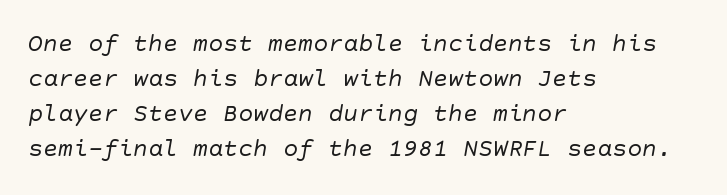
The image shows 25 px text type; set left-aligned, normal line spacing (1.4x), normal letter spacing, not underlined.
